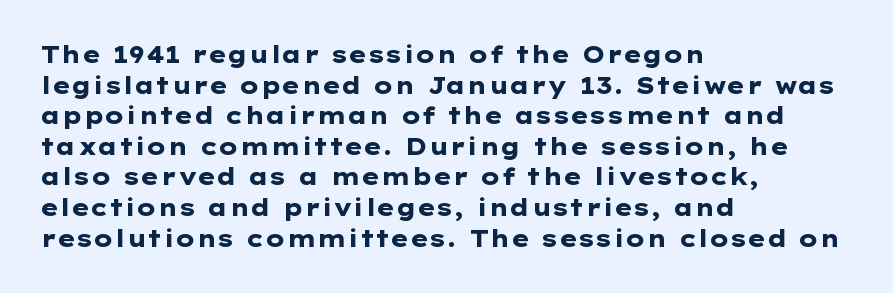
The image shows 23 px bold type, upright; set left-aligned, normal line spacing (1.33x), normal letter spacing, not underlined.
